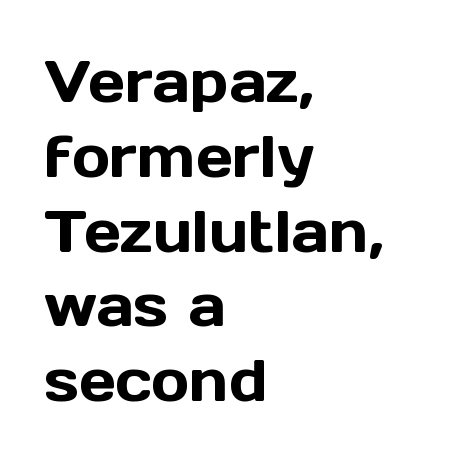
Q: Is the text italic (slanted)? A: No, it is upright.
Q: Is the typeface a serif or a sans-serif typeface? A: Sans-serif.
Q: Is the text underlined? A: No.
Q: How is the paragraph aligned? A: Left-aligned.
Q: Is the spacing between letters normal or unusually wide? A: Normal.
Q: Is the spacing between lines tight, normal or loose? A: Normal.
Q: Width (condensed, normal, or wide)? A: Normal.
Q: x-height? A: Medium.
Q: Monospaced? A: No.
